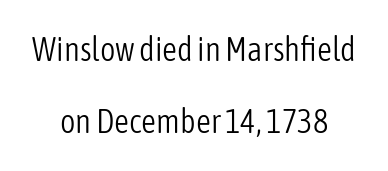
Do the characters align in a grid? No, the font is proportional. Caption: standard tracking, unaltered. Quick note: interline space is abundant. This sample uses an upright cut, with every glyph sitting square on the baseline. Ink coverage per letter is moderate at most. Plain, unruled lines of type.
